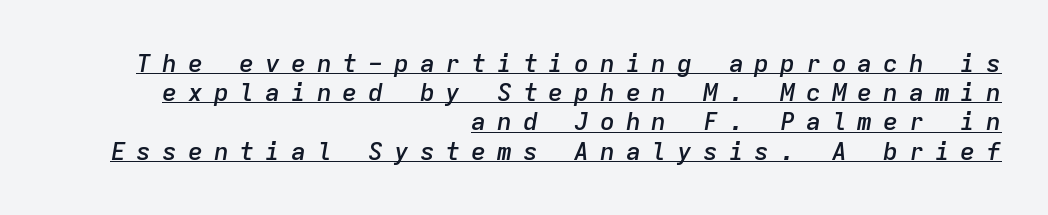
Q: Is the text bold? A: Semi-bold.
Q: Is the text italic (slanted)? A: Yes, it leans right by about 9 degrees.
Q: Is the text underlined? A: Yes.
Q: How is the paragraph aligned? A: Right-aligned.
Q: Is the spacing between letters normal or unusually wide? A: Unusually wide.
